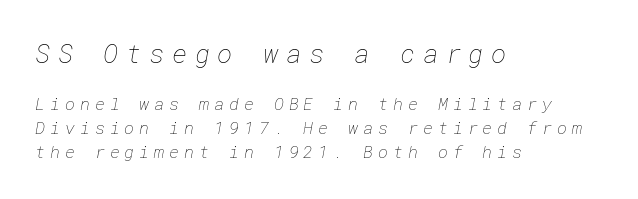
Q: Is the text bold? A: No.
Q: Is the text underlined? A: No.
Q: How is the paragraph aligned? A: Left-aligned.
Q: Is the spacing between letters normal or unusually wide? A: Unusually wide.
Q: Is the spacing between lines tight, normal or loose? A: Normal.
Q: Which block of text is set in a larger size, the first (top) or the second (bottom)? A: The first (top) one.
